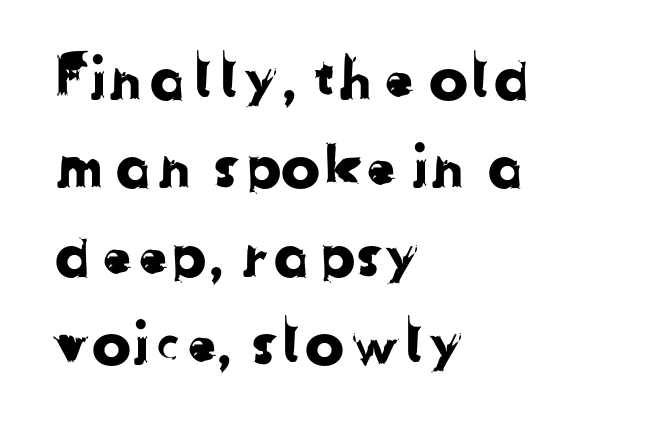
{"serif": "no", "width": "normal", "stroke_contrast": "low", "x_height": "medium", "monospaced": "no", "underline": "no", "align": "left", "line_spacing": "normal", "line_spacing_ratio": 1.5, "letter_spacing": "normal", "letter_spacing_em": 0.0, "glyph_px": 59}
